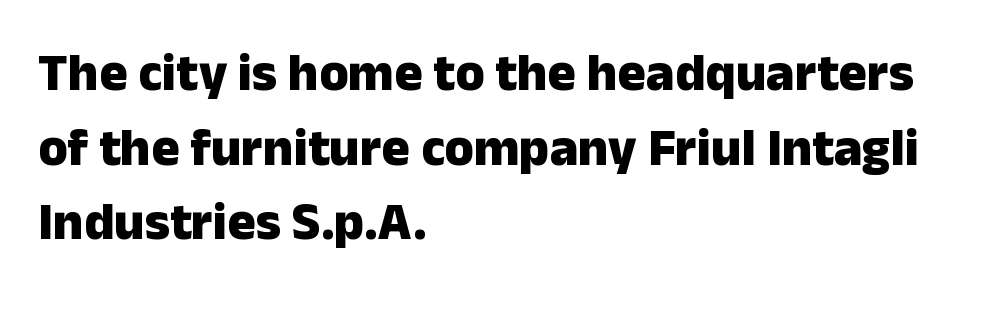
Leading: standard. Left-aligned paragraph, ragged on the right. Serif or sans? Sans — the stroke terminals are bare. Ordinary non-slanted type is in use.
